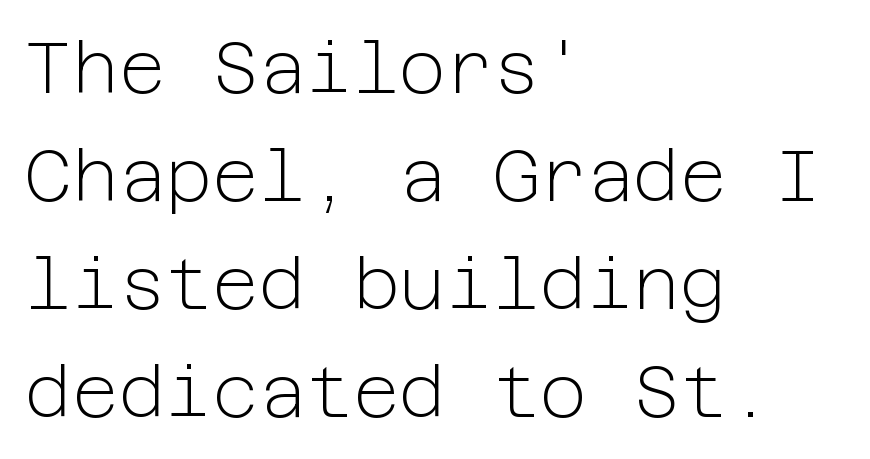
The image shows 72 px light sans-serif type, upright; set left-aligned, normal line spacing (1.5x), normal letter spacing, not underlined; low stroke contrast and a medium x-height.
